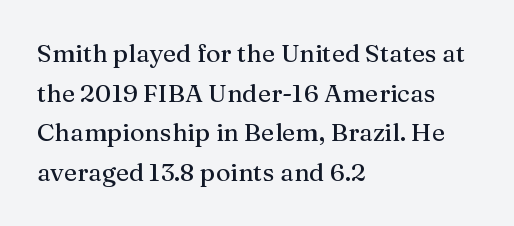
The image shows 25 px text type, upright; set left-aligned, normal line spacing (1.59x), normal letter spacing, not underlined.
